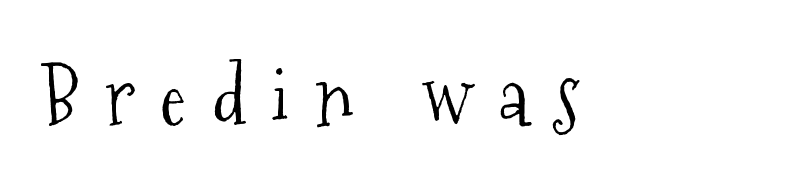
Q: Is the text bold? A: No.
Q: Is the text italic (slanted)? A: No, it is upright.
Q: Is the typeface a serif or a sans-serif typeface? A: Serif.
Q: Is the text underlined? A: No.
Q: Is the spacing between letters normal or unusually wide? A: Unusually wide.
Q: Width (condensed, normal, or wide)? A: Condensed.
Q: Stroke contrast? A: Medium.
Q: x-height? A: Medium.
Q: Monospaced? A: No.
